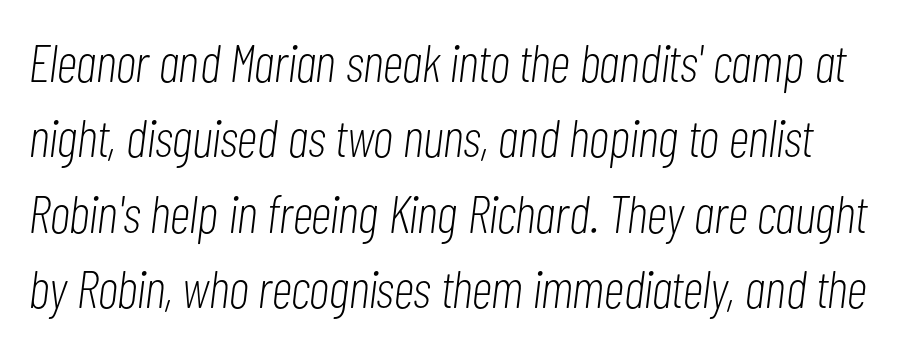
The image shows 53 px light, condensed type, italic (leaning right); set normal line spacing (1.42x), normal letter spacing, not underlined; low stroke contrast and a medium x-height.
